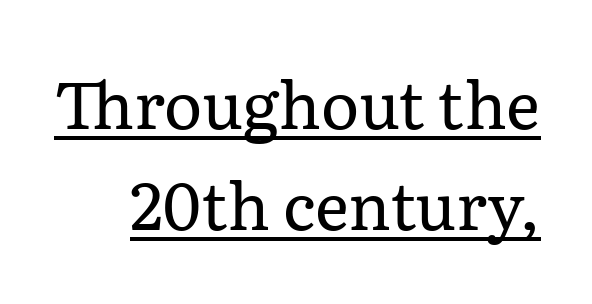
{"serif": "yes", "italic": "no", "bold": "no", "weight": "regular", "width": "normal", "stroke_contrast": "low", "x_height": "medium", "monospaced": "no", "underline": "yes", "line_spacing": "normal", "line_spacing_ratio": 1.56, "letter_spacing": "normal", "letter_spacing_em": 0.0, "glyph_px": 65}
